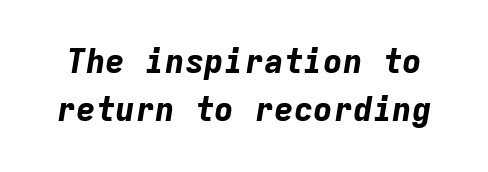
The image shows 33 px bold type, italic (leaning right), monospaced; set normal line spacing (1.45x), normal letter spacing, not underlined; low stroke contrast and a medium x-height.
